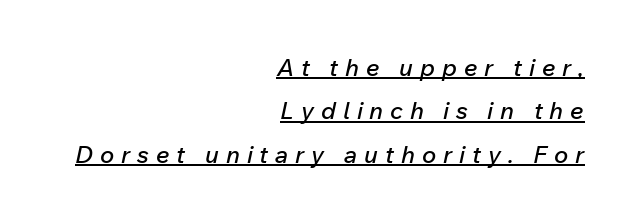
Q: Is the text italic (slanted)? A: Yes, it leans right by about 12 degrees.
Q: Is the text underlined? A: Yes.
Q: How is the paragraph aligned? A: Right-aligned.
Q: Is the spacing between letters normal or unusually wide? A: Unusually wide.
